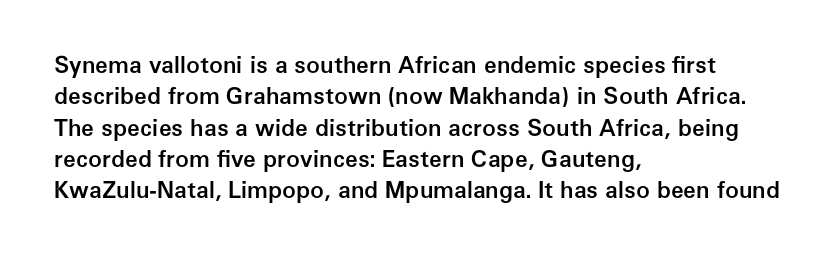
{"italic": "no", "bold": "semi", "underline": "no", "align": "left", "line_spacing": "normal", "line_spacing_ratio": 1.36, "letter_spacing": "normal", "letter_spacing_em": 0.0, "glyph_px": 23}
